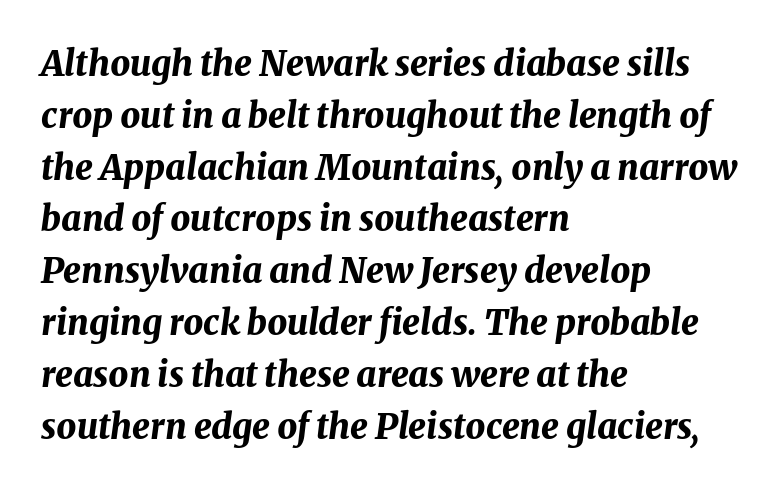
{"italic": "yes", "lean": "right", "slant_degrees": 8, "bold": "yes", "weight": "bold", "width": "normal", "stroke_contrast": "medium", "x_height": "medium", "monospaced": "no", "underline": "no", "align": "left", "line_spacing": "normal", "line_spacing_ratio": 1.48, "letter_spacing": "normal", "letter_spacing_em": 0.0, "glyph_px": 35}
